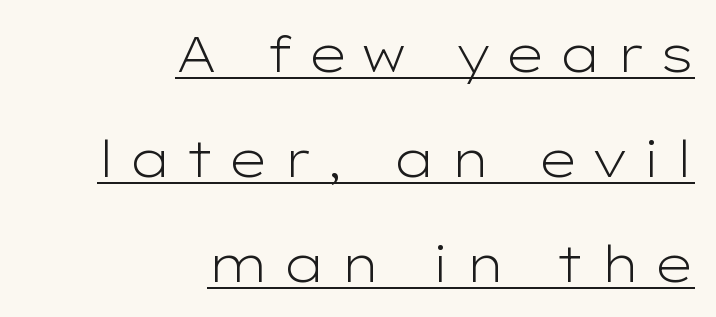
The image shows 50 px light, wide sans-serif type, upright; set right-aligned, loose line spacing (2.1x), unusually wide letter spacing (+0.26 em), underlined; low stroke contrast and a medium x-height.
